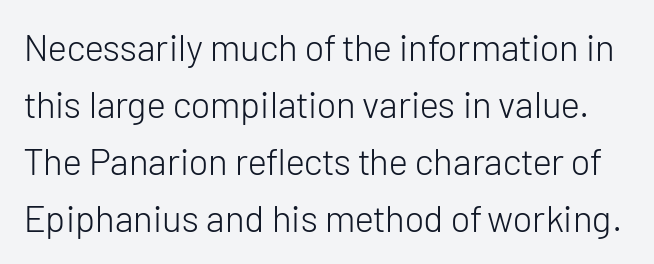
Q: Is the text bold? A: No.
Q: Is the text italic (slanted)? A: No, it is upright.
Q: Is the typeface a serif or a sans-serif typeface? A: Sans-serif.
Q: Is the text underlined? A: No.
Q: Is the spacing between letters normal or unusually wide? A: Normal.
Q: Is the spacing between lines tight, normal or loose? A: Normal.
Q: Width (condensed, normal, or wide)? A: Normal.
Q: Stroke contrast? A: Low.
Q: x-height? A: Medium.
Q: Monospaced? A: No.
